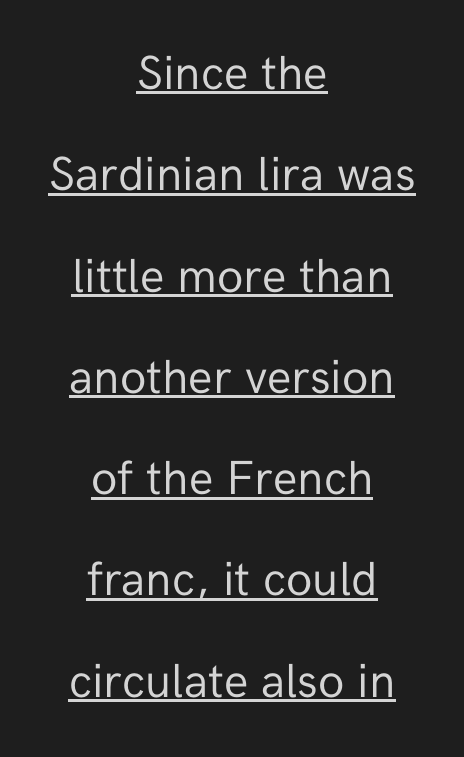
The image shows 48 px regular-weight sans-serif type, upright; set centered, loose line spacing (2.11x), normal letter spacing, underlined; low stroke contrast and a medium x-height.
